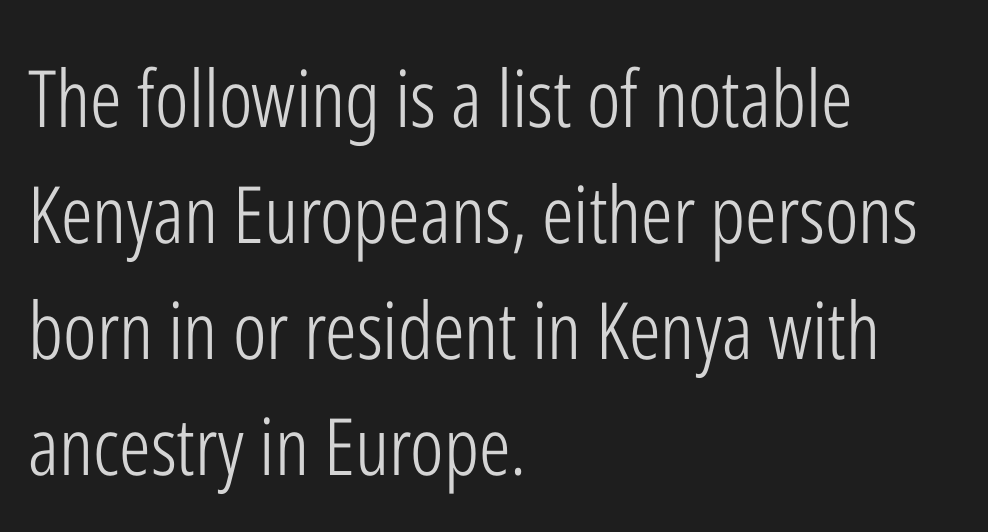
If you measured baseline to baseline, you'd find a middling distance. No word sits above an underline. No extra tracking has been applied to these lines. This is roman type, the default non-slanted kind.
